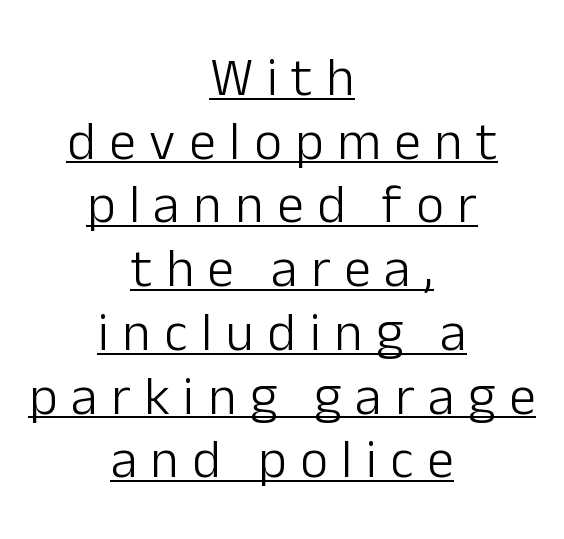
{"serif": "no", "italic": "no", "bold": "no", "weight": "light", "width": "normal", "stroke_contrast": "low", "x_height": "medium", "monospaced": "no", "underline": "yes", "align": "center", "line_spacing_ratio": 1.18, "letter_spacing": "wide", "letter_spacing_em": 0.25, "glyph_px": 54}
